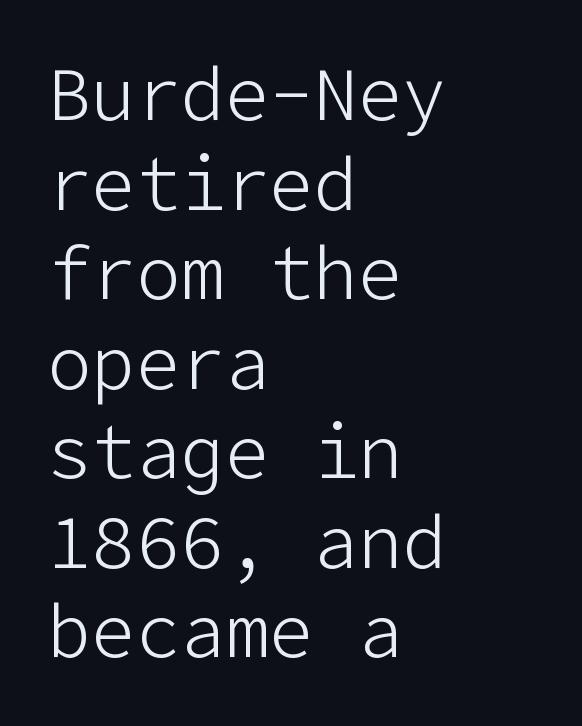
Weight: not bold — regular or lighter. Note: no serifs on the glyphs. These lines stack with their left ends in a neat column. Underline: absent.
